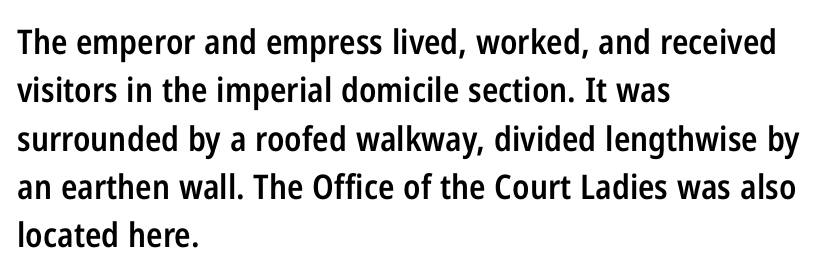
A bare baseline throughout the passage. Typesetter's note: demi weight, one step under bold. Horizontal alignment here is leftward, the default for most running prose. Nope, no serifs anywhere on these letters.
